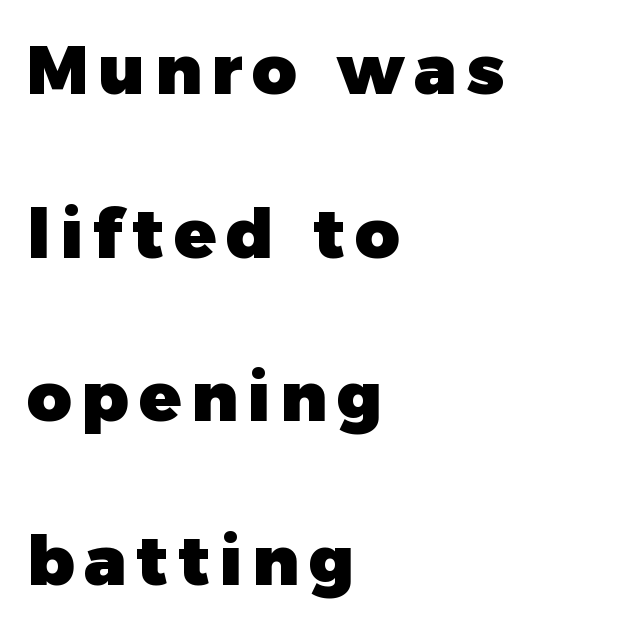
Do the characters align in a grid? No, the font is proportional. If you measured baseline to baseline, you'd find a long distance. You'd pick this weight for a headline — it's a proper bold. Compared with a centered layout, this one pins lines to the left instead. A sans-serif font was chosen for this passage.
